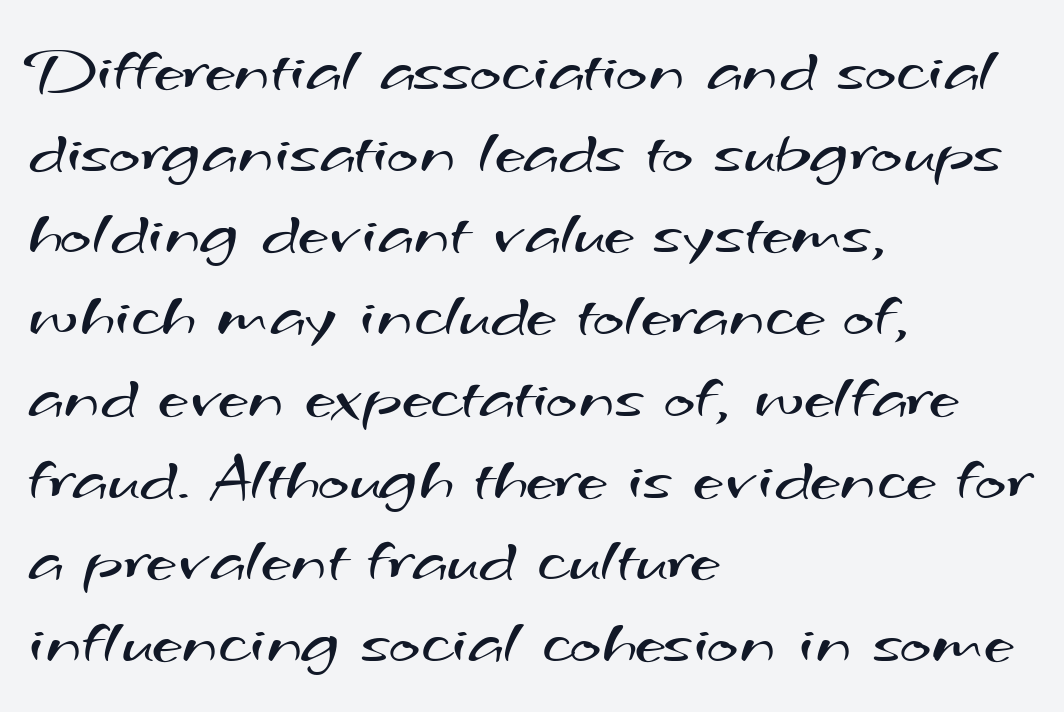
{"serif": "no", "bold": "no", "weight": "regular", "width": "wide", "stroke_contrast": "medium", "x_height": "small", "monospaced": "no", "underline": "no", "align": "left", "line_spacing_ratio": 1.22, "letter_spacing": "normal", "letter_spacing_em": 0.0, "glyph_px": 67}
